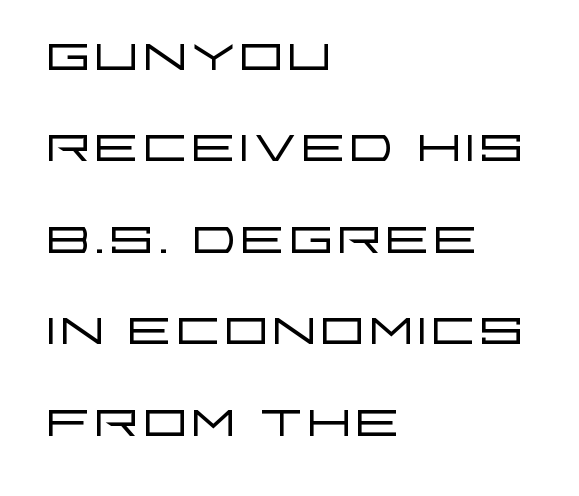
The image shows 72 px light, wide sans-serif type, upright; set left-aligned, normal line spacing (1.27x), normal letter spacing, not underlined; low stroke contrast and a large x-height.
